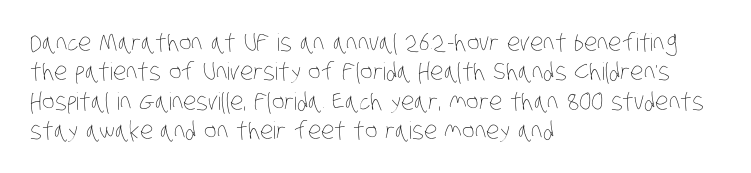
Q: Is the text bold? A: No.
Q: Is the text underlined? A: No.
Q: How is the paragraph aligned? A: Left-aligned.
Q: Is the spacing between letters normal or unusually wide? A: Normal.
